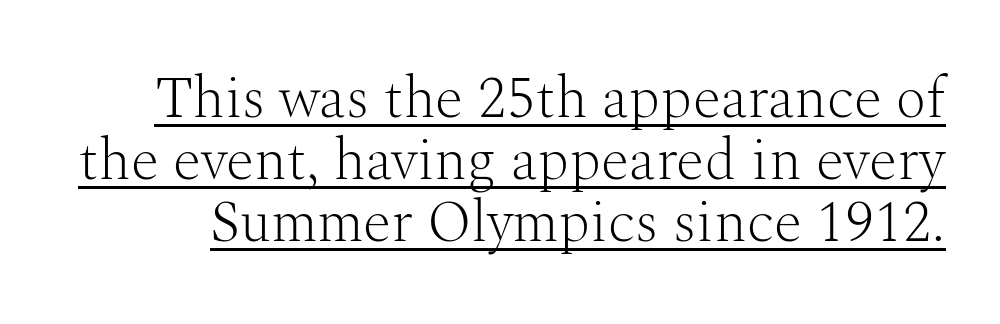
The image shows 58 px light serif type, upright; set tight line spacing (1.07x), normal letter spacing, underlined; medium stroke contrast and a medium x-height.
